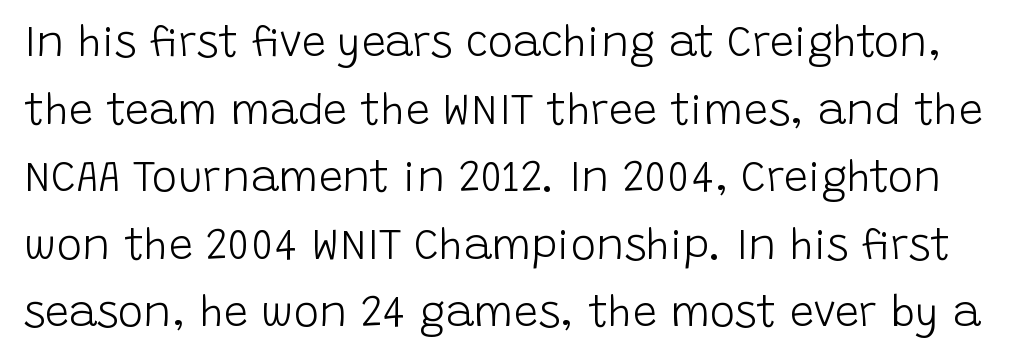
The image shows 43 px light sans-serif type, upright; set normal line spacing (1.57x), normal letter spacing, not underlined; low stroke contrast and a large x-height.
